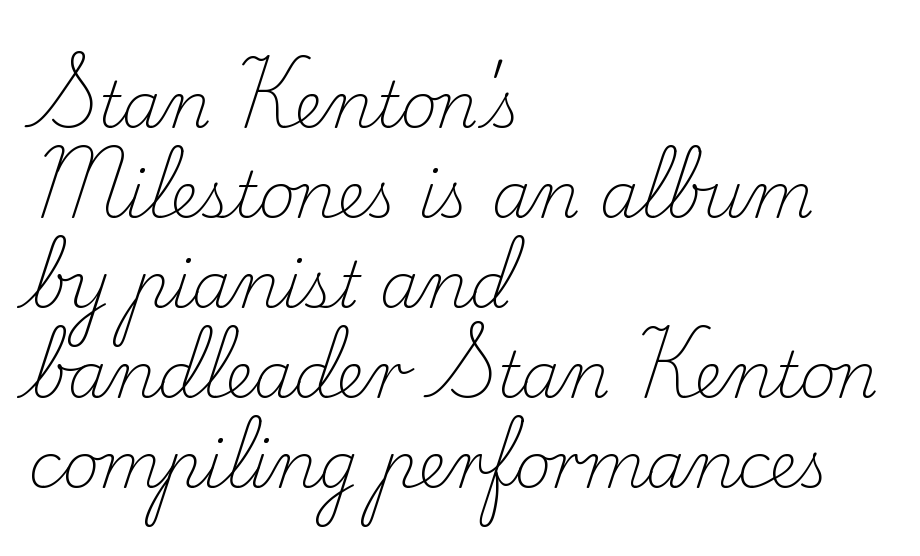
Visually the block forms a straight wall on the left and a jagged coastline on the right. Inter-character spacing is left at the font's built-in metrics. Vertical spacing — default. Think of a printed novel: that variable character pitch is what you see here. The strokes carry an ordinary text weight at most.
